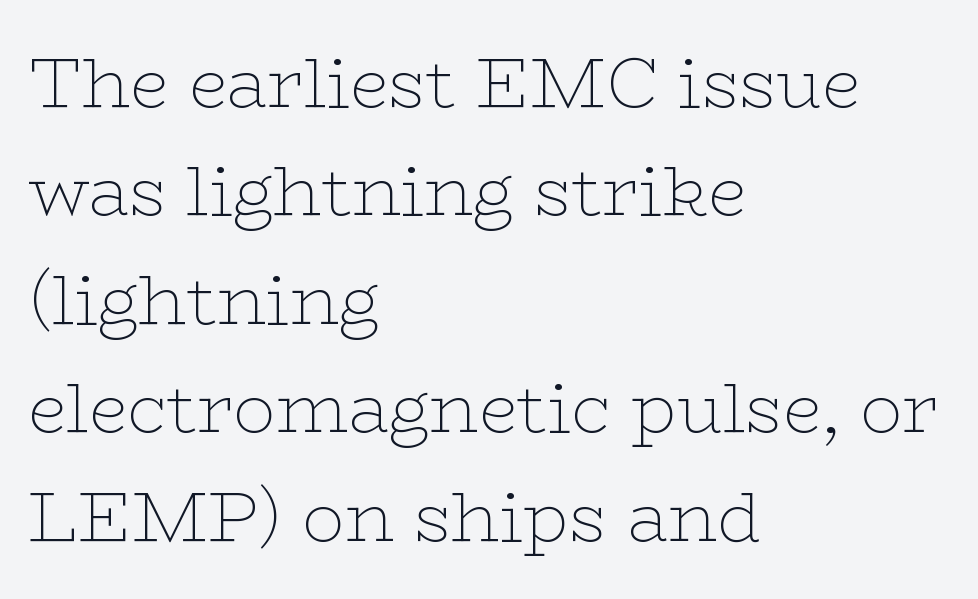
The letters advance in unequal steps, a hallmark of proportional type. Quick note: not italic, upright. The vertical gap from one line to the next is medium. If you drew a ruler down the left edge, every line would touch it.
